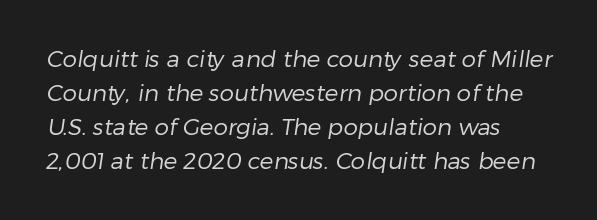
{"bold": "no", "underline": "no", "align": "left", "line_spacing": "normal", "line_spacing_ratio": 1.48, "letter_spacing": "normal", "letter_spacing_em": 0.0, "glyph_px": 23}
